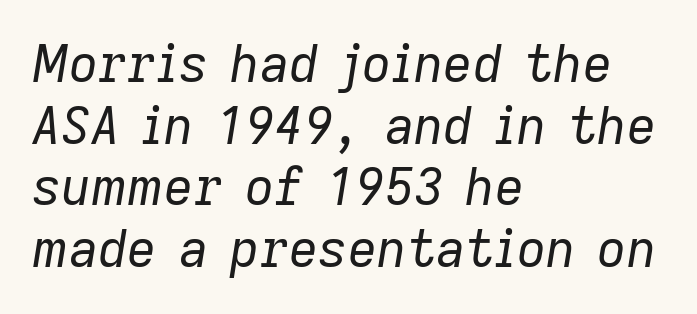
The image shows 51 px regular-weight type, italic (leaning right); set left-aligned, line spacing 1.21x, normal letter spacing, not underlined; low stroke contrast and a medium x-height.
